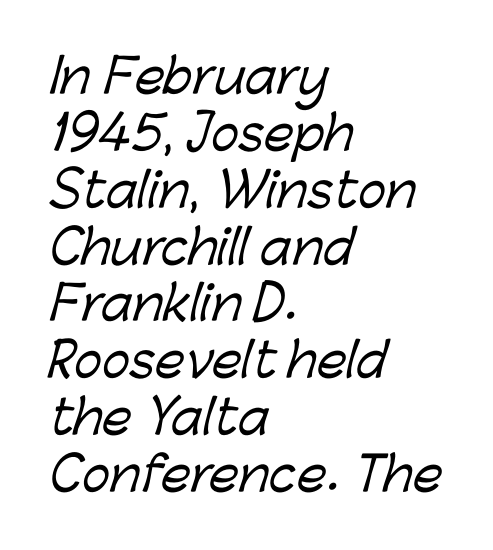
Tracking value appears to be zero — textbook default spacing. Line beginnings align vertically; line endings do not. Do the characters align in a grid? No, the font is proportional. The text was rendered using a sans face with plain stroke endings. Beneath every word, the page is bare.
